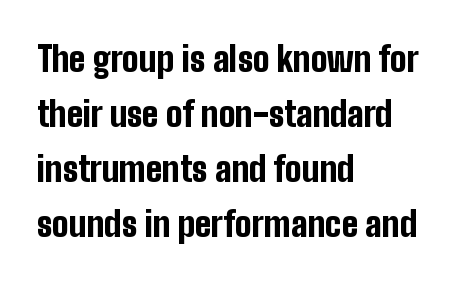
{"serif": "no", "italic": "no", "bold": "yes", "weight": "bold", "width": "condensed", "stroke_contrast": "low", "x_height": "medium", "monospaced": "no", "underline": "no", "align": "left", "line_spacing": "normal", "line_spacing_ratio": 1.57, "letter_spacing": "normal", "letter_spacing_em": 0.0, "glyph_px": 35}
